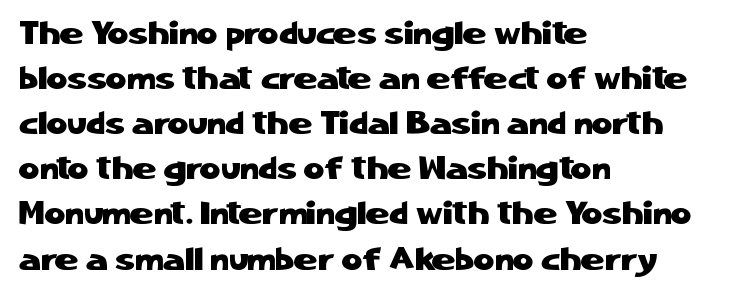
The image shows 32 px sans-serif type, upright; set left-aligned, normal line spacing (1.41x), normal letter spacing, not underlined; low stroke contrast and a medium x-height.
